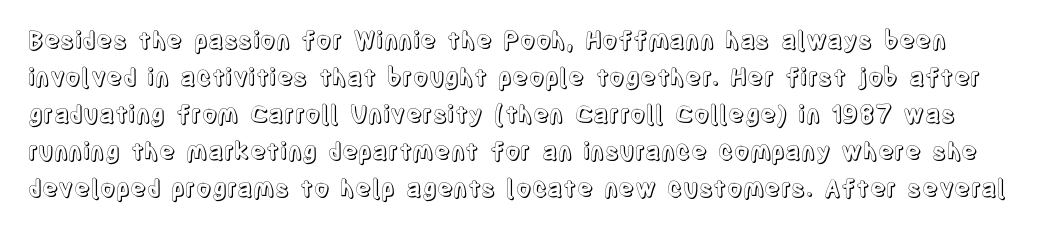
The lines sit at an ordinary, default distance from one another. Each row of text sits above clean, open space. This sample uses plain, unmodified letter spacing. The typography opts for an upright posture over an oblique one.
